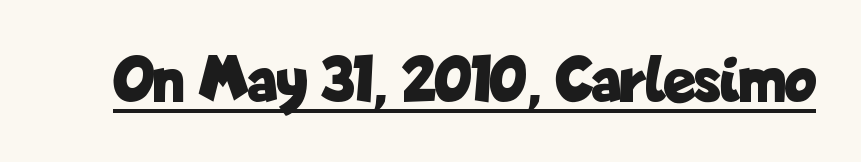
The image shows 66 px bold, condensed sans-serif type, upright; set normal letter spacing, underlined; low stroke contrast and a medium x-height.
